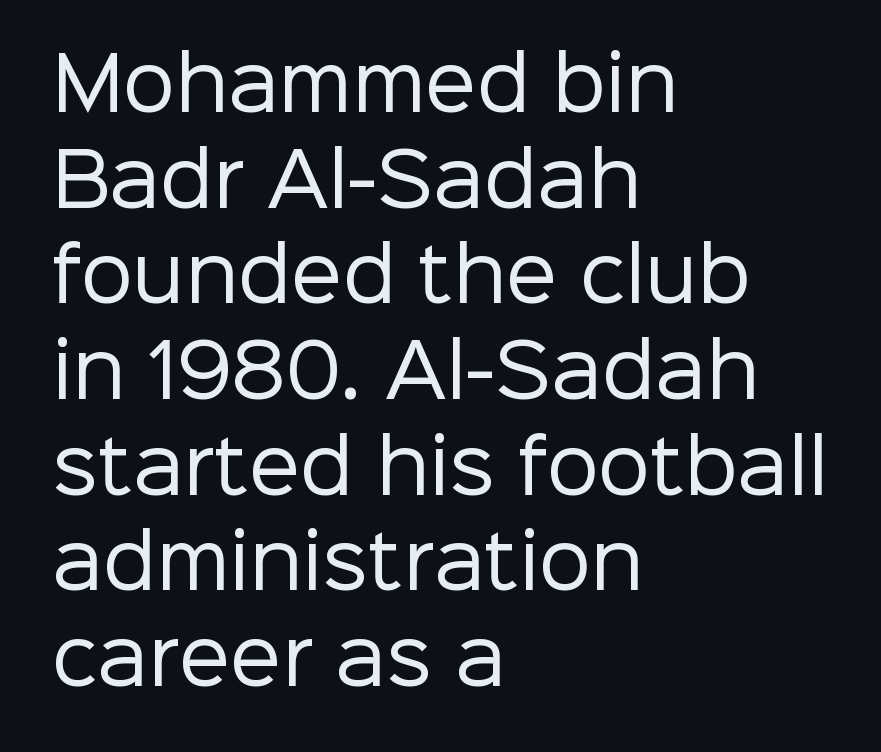
Q: Is the text bold? A: No.
Q: Is the text italic (slanted)? A: No, it is upright.
Q: Is the typeface a serif or a sans-serif typeface? A: Sans-serif.
Q: Is the text underlined? A: No.
Q: How is the paragraph aligned? A: Left-aligned.
Q: Is the spacing between letters normal or unusually wide? A: Normal.
Q: Is the spacing between lines tight, normal or loose? A: Normal.
Q: Width (condensed, normal, or wide)? A: Normal.
Q: Stroke contrast? A: Low.
Q: x-height? A: Medium.
Q: Monospaced? A: No.
